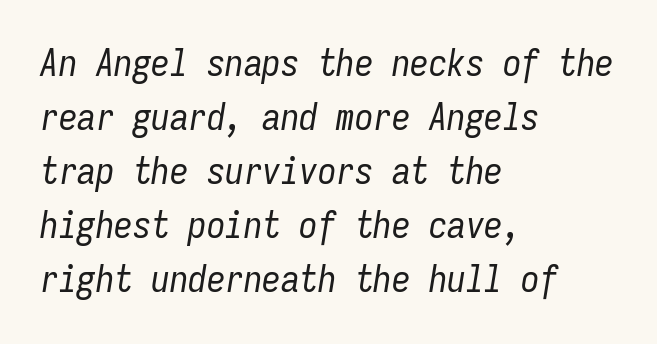
If you measured baseline to baseline, you'd find a middling distance. Layout note: lines flush left. Stems and bowls with no extra thickness — not bold. The face used here is rendered with its standard letterfit.
